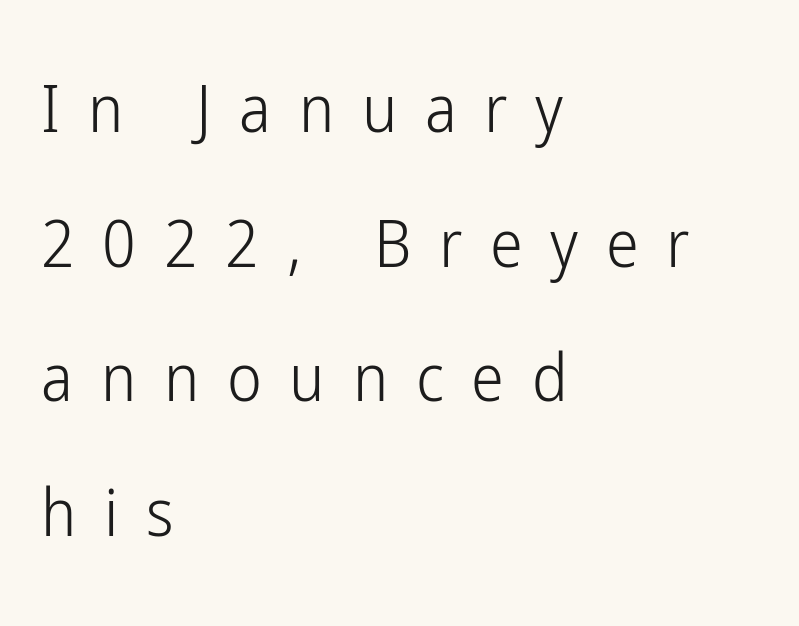
{"serif": "no", "italic": "no", "bold": "no", "weight": "light", "width": "condensed", "stroke_contrast": "low", "x_height": "medium", "monospaced": "no", "underline": "no", "align": "left", "line_spacing": "loose", "line_spacing_ratio": 2.04, "letter_spacing": "wide", "letter_spacing_em": 0.42, "glyph_px": 66}
